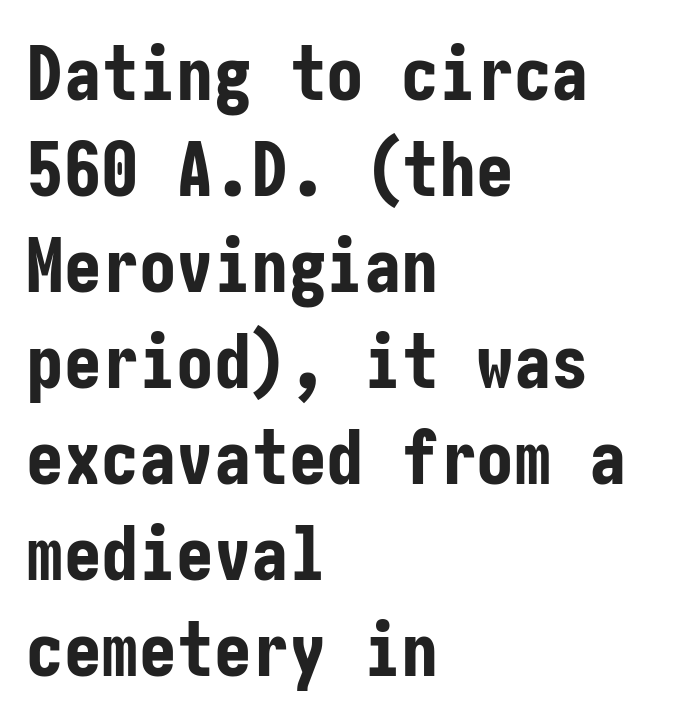
Q: Is the text bold? A: Yes.
Q: Is the text italic (slanted)? A: No, it is upright.
Q: Is the typeface a serif or a sans-serif typeface? A: Sans-serif.
Q: Is the text underlined? A: No.
Q: How is the paragraph aligned? A: Left-aligned.
Q: Is the spacing between letters normal or unusually wide? A: Normal.
Q: Is the spacing between lines tight, normal or loose? A: Normal.
Q: Width (condensed, normal, or wide)? A: Condensed.
Q: Stroke contrast? A: Low.
Q: x-height? A: Medium.
